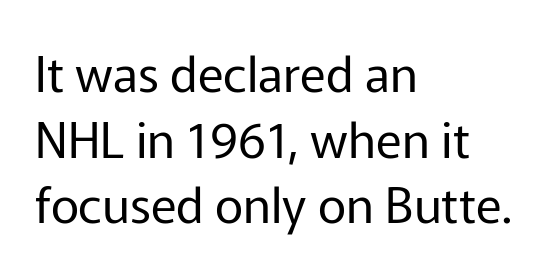
Q: Is the text bold? A: No.
Q: Is the text italic (slanted)? A: No, it is upright.
Q: Is the typeface a serif or a sans-serif typeface? A: Sans-serif.
Q: Is the text underlined? A: No.
Q: How is the paragraph aligned? A: Left-aligned.
Q: Is the spacing between letters normal or unusually wide? A: Normal.
Q: Is the spacing between lines tight, normal or loose? A: Normal.
Q: Width (condensed, normal, or wide)? A: Normal.
Q: Stroke contrast? A: Low.
Q: x-height? A: Medium.
Q: Monospaced? A: No.
